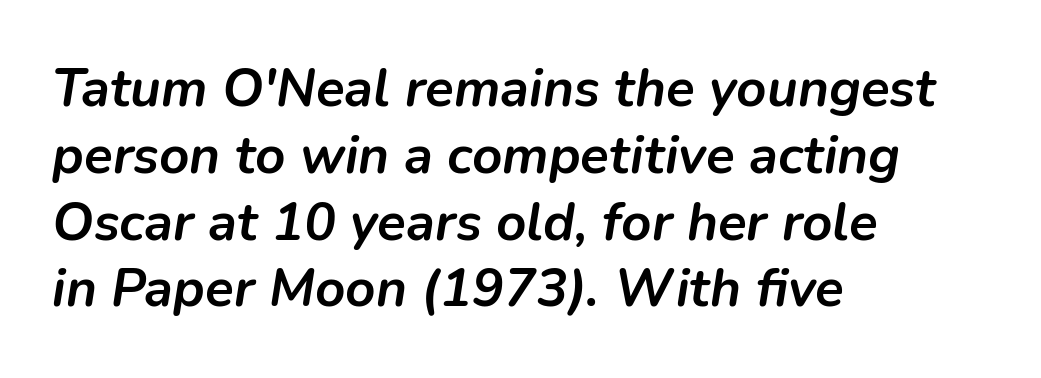
Q: Is the text bold? A: Yes.
Q: Is the text italic (slanted)? A: Yes, it leans right by about 9 degrees.
Q: Is the text underlined? A: No.
Q: How is the paragraph aligned? A: Left-aligned.
Q: Is the spacing between letters normal or unusually wide? A: Normal.
Q: Is the spacing between lines tight, normal or loose? A: Normal.
Q: Width (condensed, normal, or wide)? A: Normal.
Q: Stroke contrast? A: Low.
Q: x-height? A: Medium.
Q: Monospaced? A: No.
